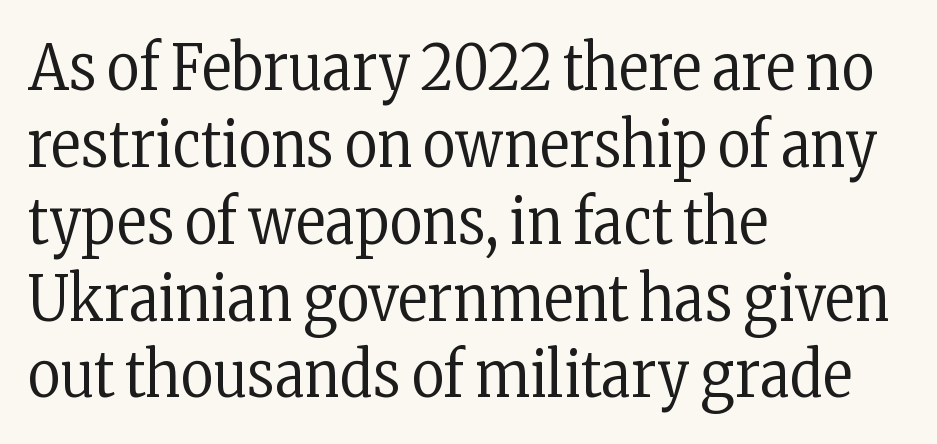
The letters advance in unequal steps, a hallmark of proportional type. The space beneath each line is pristine and unruled. The compositor pushed each line to the left boundary. Nothing unusual about the tracking: characters are spaced as the font intends.
